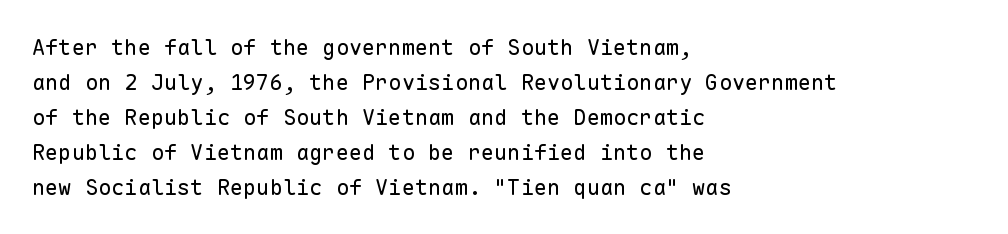
Every stem runs plumb, perpendicular to the baseline. Ink coverage per letter is moderate at most. Does extra space separate the letters? No, they use regular spacing. Line starts are locked; line ends wander. If you measured baseline to baseline, you'd find a middling distance.
